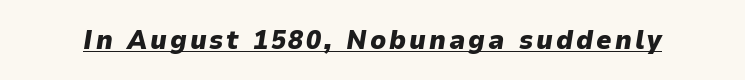
The glyphs have the mass of a bold cut. Notice how a bar underscores the lettering throughout. A typesetter would mark this as italic.
